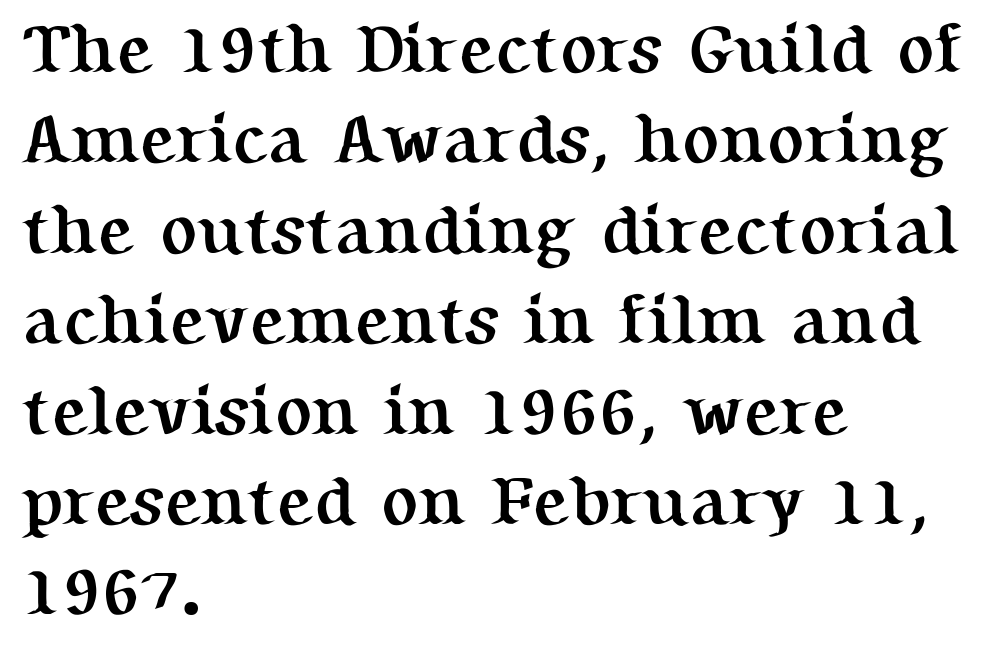
{"serif": "yes", "italic": "no", "bold": "yes", "weight": "semibold", "width": "normal", "stroke_contrast": "medium", "x_height": "medium", "monospaced": "no", "underline": "no", "align": "left", "line_spacing": "normal", "line_spacing_ratio": 1.31, "letter_spacing": "normal", "letter_spacing_em": 0.0, "glyph_px": 69}
